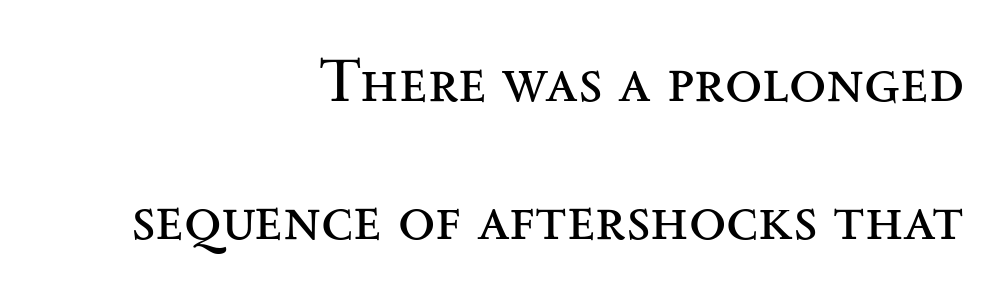
{"serif": "yes", "italic": "no", "bold": "no", "weight": "regular", "width": "wide", "stroke_contrast": "medium", "x_height": "small", "monospaced": "no", "underline": "no", "align": "right", "line_spacing": "loose", "line_spacing_ratio": 2.26, "letter_spacing": "normal", "letter_spacing_em": 0.0, "glyph_px": 61}
